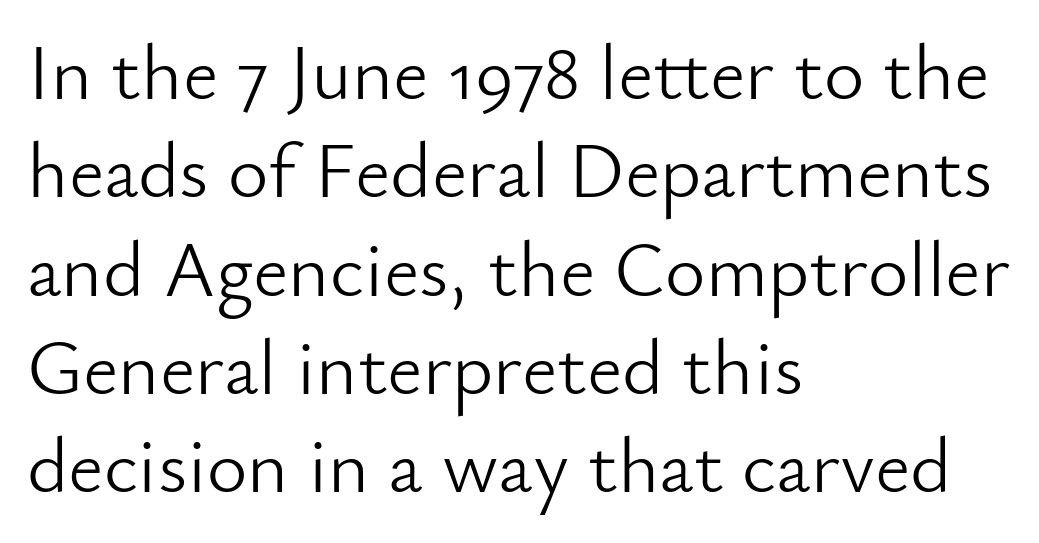
Q: Is the text bold? A: No.
Q: Is the text italic (slanted)? A: No, it is upright.
Q: Is the typeface a serif or a sans-serif typeface? A: Sans-serif.
Q: Is the text underlined? A: No.
Q: How is the paragraph aligned? A: Left-aligned.
Q: Is the spacing between letters normal or unusually wide? A: Normal.
Q: Is the spacing between lines tight, normal or loose? A: Normal.
Q: Width (condensed, normal, or wide)? A: Normal.
Q: Stroke contrast? A: Low.
Q: x-height? A: Small.
Q: Monospaced? A: No.
